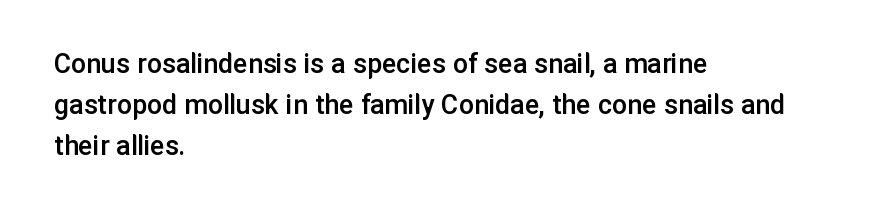
The image shows 30 px semibold sans-serif type, upright; set left-aligned, normal line spacing (1.36x), normal letter spacing, not underlined; low stroke contrast and a medium x-height.
